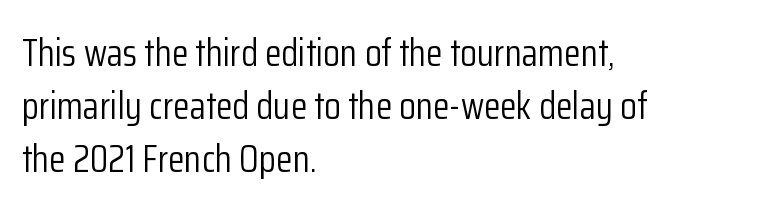
The image shows 38 px light, condensed sans-serif type, upright; set left-aligned, normal line spacing (1.39x), normal letter spacing, not underlined; low stroke contrast and a medium x-height.
